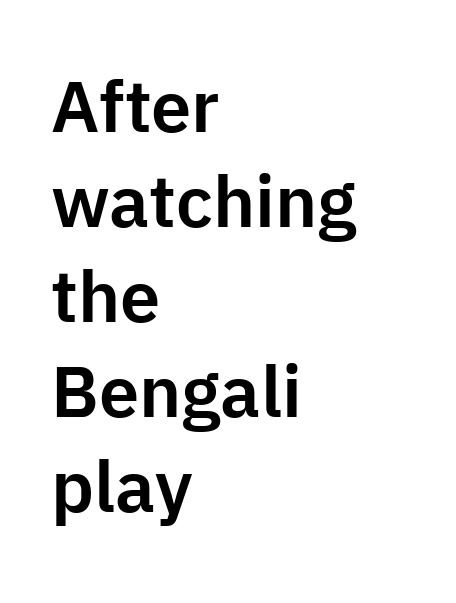
Notice how the stems are strictly vertical — no italics here. Each letter keeps its own natural width here, so spacing adapts to shape. Alignment: flush left. The designer went with a sans here, leaving each stem footless. No extra tracking has been applied to these lines.
